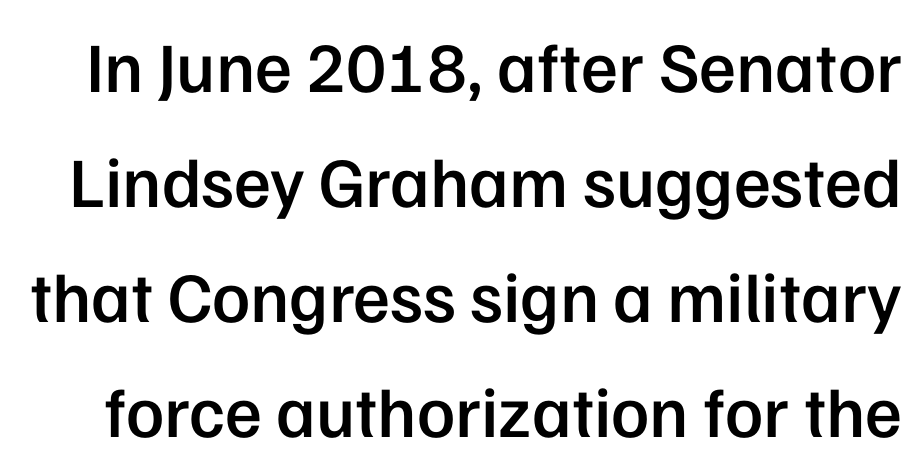
The image shows 71 px semibold sans-serif type, upright; set normal line spacing (1.62x), normal letter spacing, not underlined; low stroke contrast and a medium x-height.
